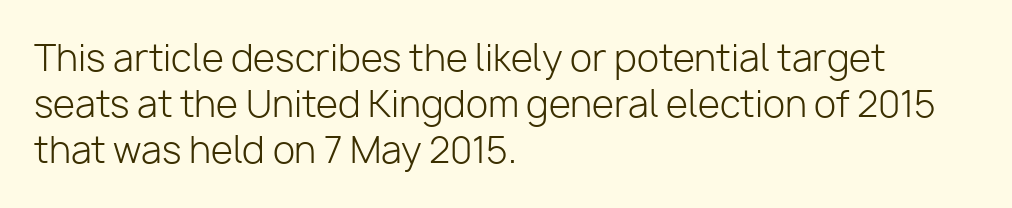
{"serif": "no", "italic": "no", "bold": "no", "weight": "light", "width": "normal", "stroke_contrast": "low", "x_height": "medium", "monospaced": "no", "underline": "no", "align": "left", "line_spacing": "normal", "line_spacing_ratio": 1.28, "letter_spacing": "normal", "letter_spacing_em": 0.0, "glyph_px": 36}
